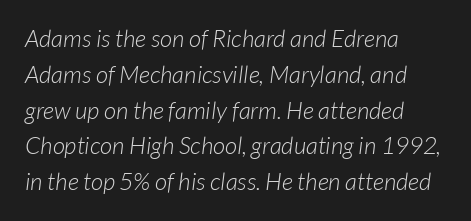
{"bold": "no", "underline": "no", "align": "left", "line_spacing": "normal", "line_spacing_ratio": 1.49, "letter_spacing": "normal", "letter_spacing_em": 0.0, "glyph_px": 24}
